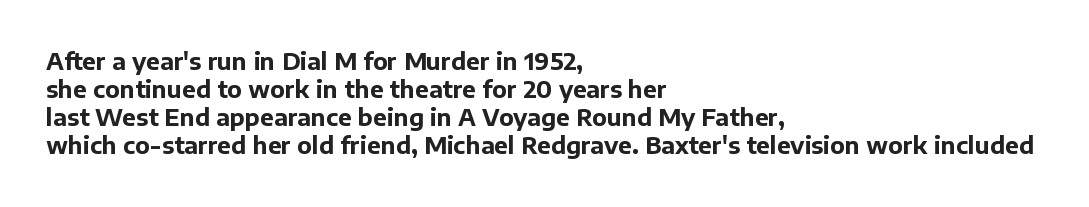
The image shows 23 px bold type, upright; set left-aligned, line spacing 1.22x, normal letter spacing, not underlined.
